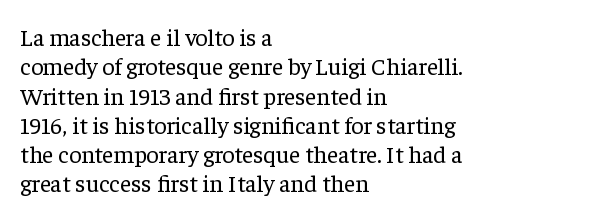
Notice how the stems are strictly vertical — no italics here. Standard letterfit; no display-style spreading of the glyphs. The space beneath each line is pristine and unruled. Counters stay open thanks to moderate or lighter strokes. A classic flush-left, rag-right setting is used for this passage.
